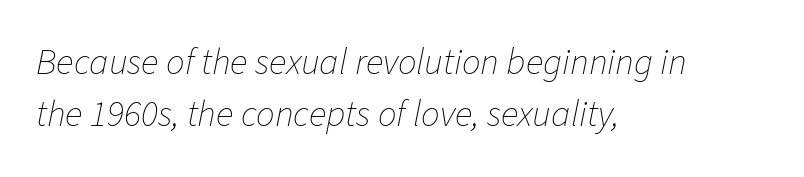
{"italic": "yes", "lean": "right", "slant_degrees": 11, "bold": "no", "weight": "thin", "width": "normal", "stroke_contrast": "low", "x_height": "medium", "monospaced": "no", "underline": "no", "align": "left", "line_spacing": "normal", "line_spacing_ratio": 1.4, "letter_spacing": "normal", "letter_spacing_em": 0.0, "glyph_px": 37}
